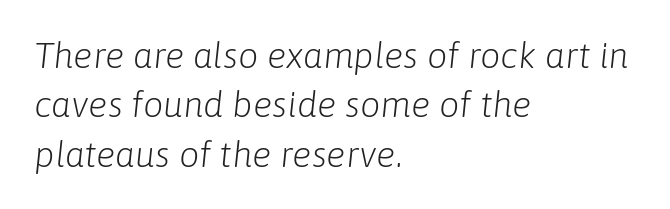
Is the stroke heavy? The answer is a plain regular-or-lighter. Designer's note — italics engaged. One glance says typical: line gaps are just what's usual. Clear beneath every line of the passage. Here the designer chose a conventional face with non-uniform glyph widths.
